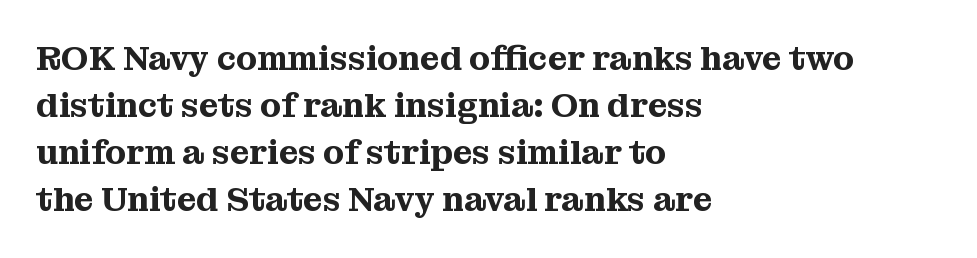
{"serif": "yes", "italic": "no", "width": "normal", "stroke_contrast": "medium", "x_height": "medium", "monospaced": "no", "underline": "no", "align": "left", "line_spacing": "normal", "line_spacing_ratio": 1.38, "letter_spacing": "normal", "letter_spacing_em": 0.0, "glyph_px": 34}
